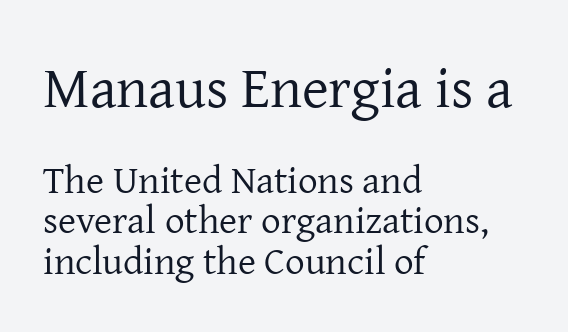
Q: Is the text bold? A: No.
Q: Is the text italic (slanted)? A: No, it is upright.
Q: Is the typeface a serif or a sans-serif typeface? A: Serif.
Q: Is the text underlined? A: No.
Q: How is the paragraph aligned? A: Left-aligned.
Q: Is the spacing between letters normal or unusually wide? A: Normal.
Q: Is the spacing between lines tight, normal or loose? A: Tight.
Q: Which block of text is set in a larger size, the first (top) or the second (bottom)? A: The first (top) one.
Q: Width (condensed, normal, or wide)? A: Normal.
Q: Stroke contrast? A: Low.
Q: x-height? A: Medium.
Q: Monospaced? A: No.
